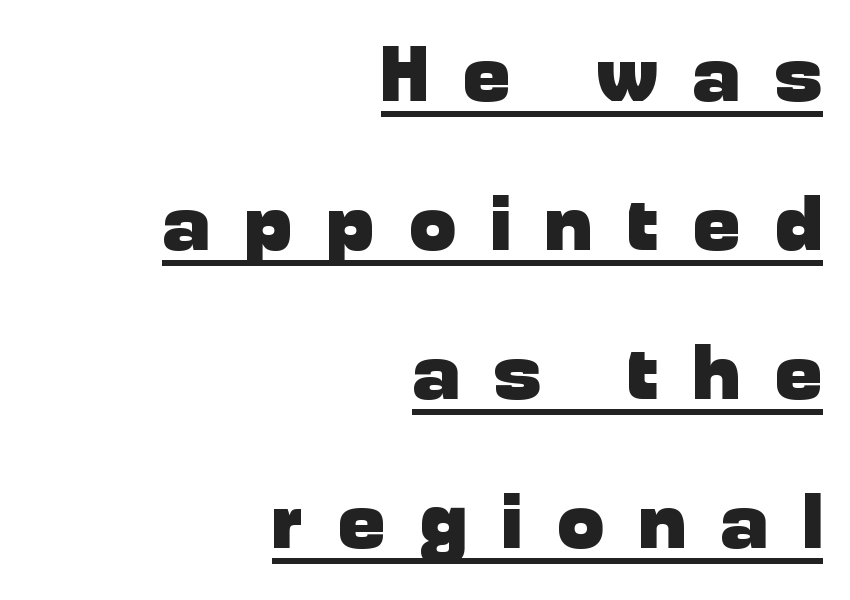
The image shows 78 px heavy sans-serif type, upright; set right-aligned, loose line spacing (1.91x), unusually wide letter spacing (+0.45 em), underlined; low stroke contrast and a medium x-height.
